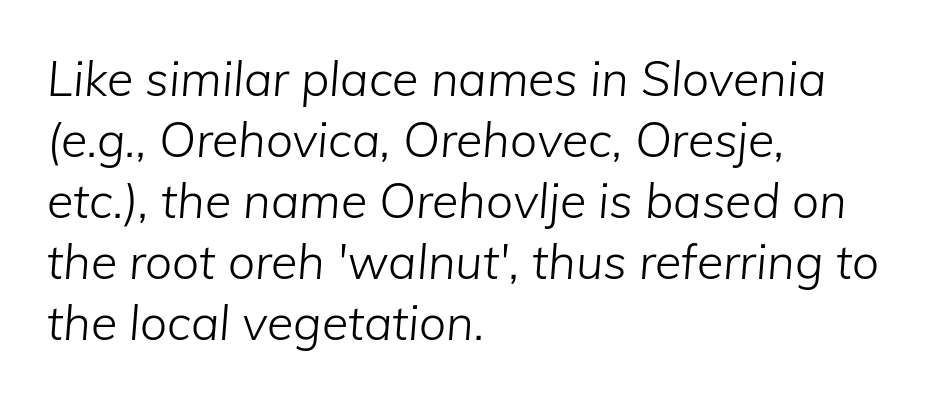
Yep, that's italic — everything's leaning. Note the varied advance widths — an 'i' is clearly narrower than an 'm'. Does the leading feel generous? No, just average. Glyph-to-glyph distance matches everyday printed text.
